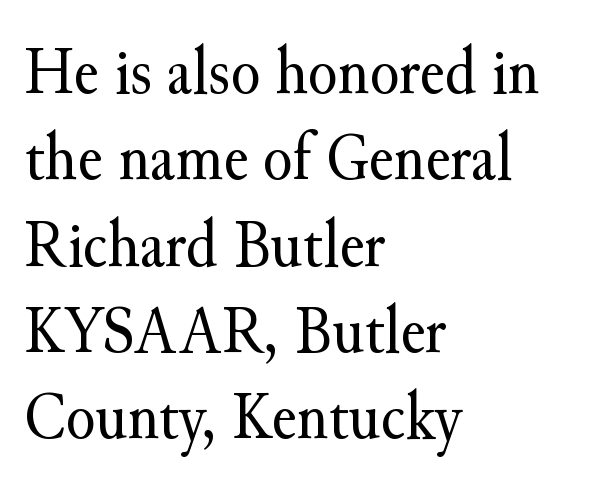
Q: Is the text bold? A: No.
Q: Is the text italic (slanted)? A: No, it is upright.
Q: Is the typeface a serif or a sans-serif typeface? A: Serif.
Q: Is the text underlined? A: No.
Q: How is the paragraph aligned? A: Left-aligned.
Q: Is the spacing between letters normal or unusually wide? A: Normal.
Q: Is the spacing between lines tight, normal or loose? A: Normal.
Q: Width (condensed, normal, or wide)? A: Normal.
Q: Stroke contrast? A: Medium.
Q: x-height? A: Small.
Q: Monospaced? A: No.
